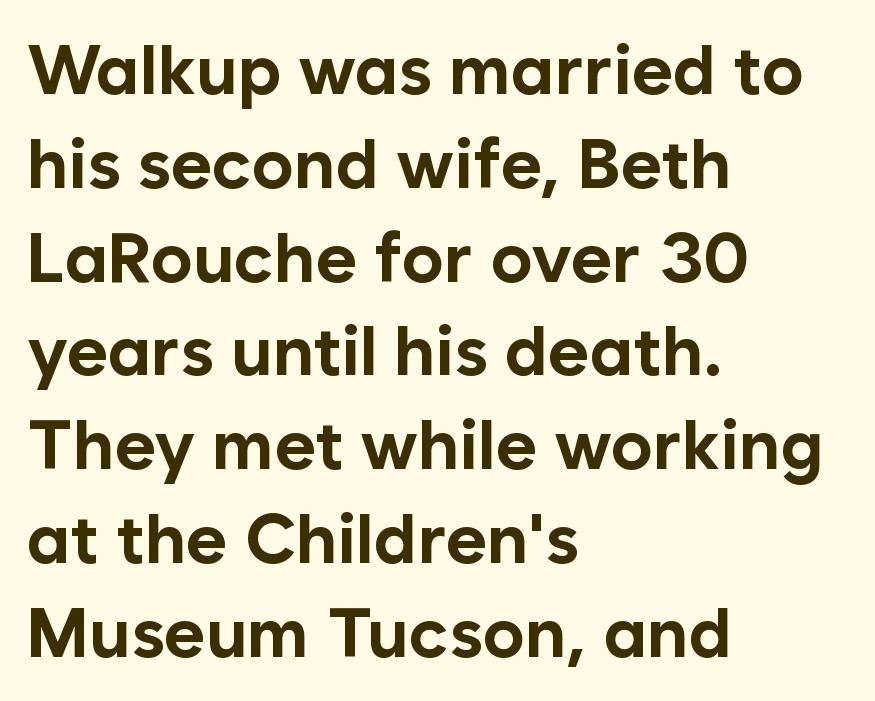
The image shows 70 px bold sans-serif type, upright; set left-aligned, normal line spacing (1.34x), normal letter spacing, not underlined; low stroke contrast and a medium x-height.
